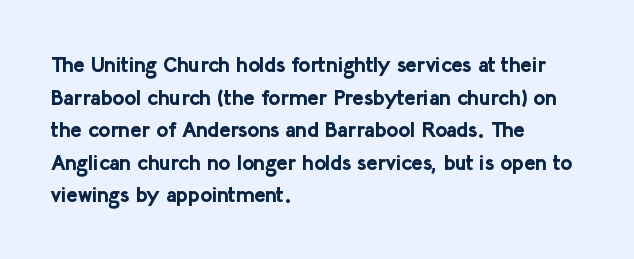
{"italic": "no", "bold": "yes", "underline": "no", "align": "left", "line_spacing": "normal", "line_spacing_ratio": 1.55, "letter_spacing": "normal", "letter_spacing_em": 0.0, "glyph_px": 21}
